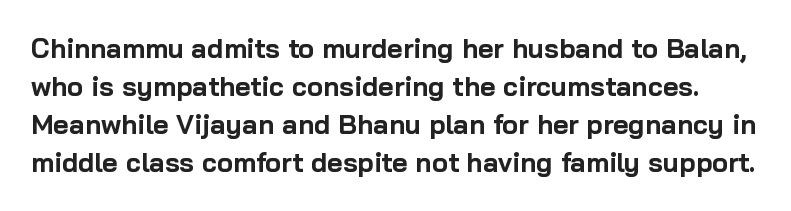
Q: Is the text bold? A: Yes.
Q: Is the text italic (slanted)? A: No, it is upright.
Q: Is the text underlined? A: No.
Q: Is the spacing between letters normal or unusually wide? A: Normal.
Q: Is the spacing between lines tight, normal or loose? A: Normal.
